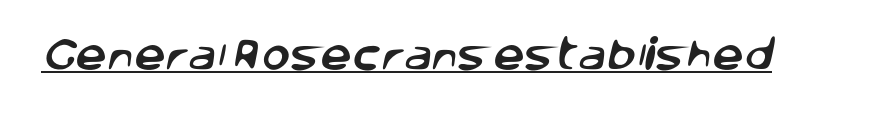
Q: Is the typeface a serif or a sans-serif typeface? A: Sans-serif.
Q: Is the text underlined? A: Yes.
Q: Is the spacing between letters normal or unusually wide? A: Normal.
Q: Width (condensed, normal, or wide)? A: Normal.
Q: Stroke contrast? A: Low.
Q: x-height? A: Large.
Q: Monospaced? A: No.
